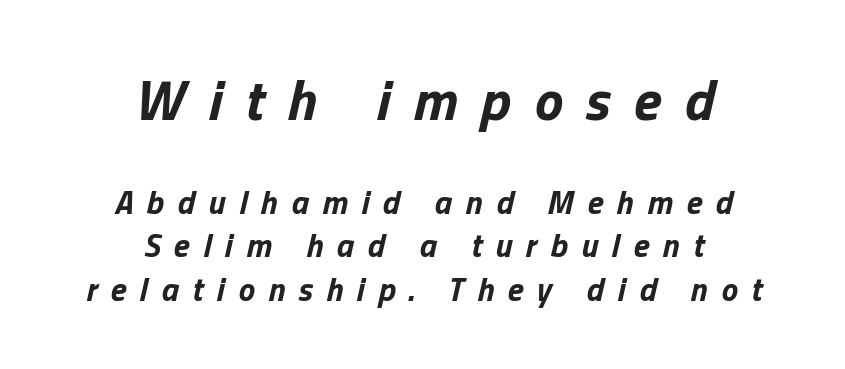
Q: Is the text bold? A: Yes.
Q: Is the text italic (slanted)? A: Yes, it leans right by about 13 degrees.
Q: Is the text underlined? A: No.
Q: How is the paragraph aligned? A: Centered.
Q: Is the spacing between letters normal or unusually wide? A: Unusually wide.
Q: Is the spacing between lines tight, normal or loose? A: Normal.
Q: Which block of text is set in a larger size, the first (top) or the second (bottom)? A: The first (top) one.
Q: Width (condensed, normal, or wide)? A: Normal.
Q: Stroke contrast? A: Low.
Q: x-height? A: Medium.
Q: Monospaced? A: No.
